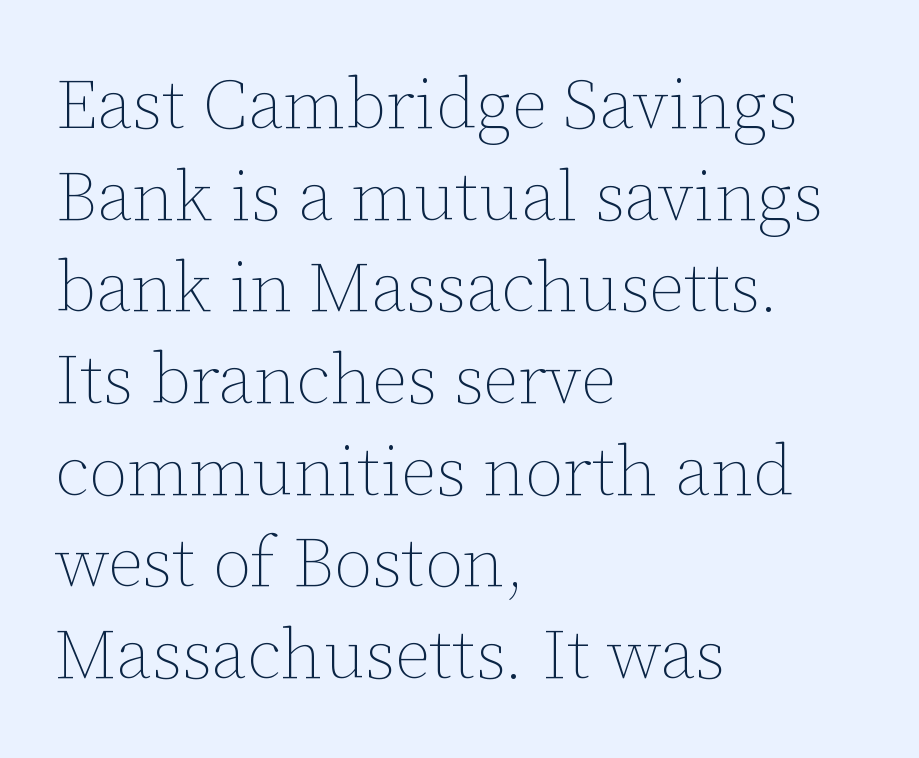
Q: Is the text bold? A: No.
Q: Is the text italic (slanted)? A: No, it is upright.
Q: Is the text underlined? A: No.
Q: How is the paragraph aligned? A: Left-aligned.
Q: Is the spacing between letters normal or unusually wide? A: Normal.
Q: Is the spacing between lines tight, normal or loose? A: Normal.
Q: Width (condensed, normal, or wide)? A: Normal.
Q: Stroke contrast? A: Low.
Q: x-height? A: Medium.
Q: Monospaced? A: No.
